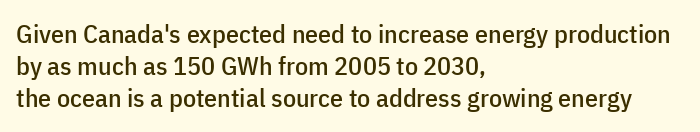
You could call the tracking neutral — neither tight nor loose. Posture: upright roman. Which margin do the lines hug? The left one — the right edge is uneven. Decoration check: the copy has no underline.
